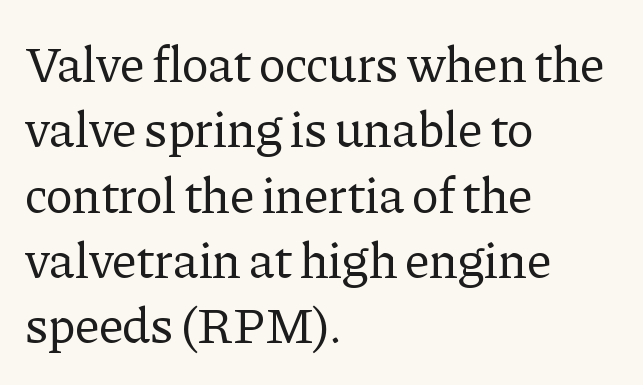
The image shows 51 px regular-weight serif type, upright; set left-aligned, normal line spacing (1.28x), normal letter spacing, not underlined; low stroke contrast and a medium x-height.
